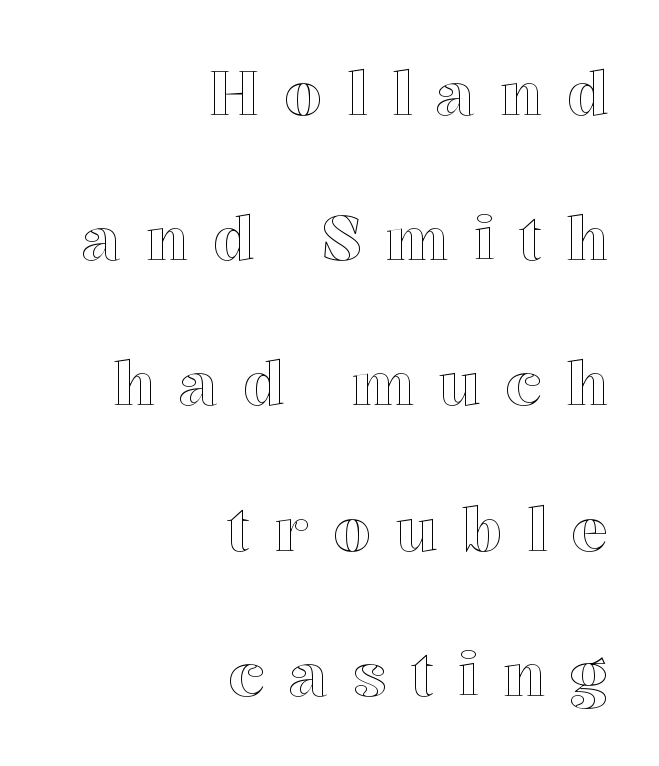
A typesetter would call this proportional, since set widths differ per character. Observe the wide spacing: letters keep a clear distance from each other. If you drew a ruler down the right edge, every line would touch it. The words here are not underlined. The vertical gap from one line to the next is large.
